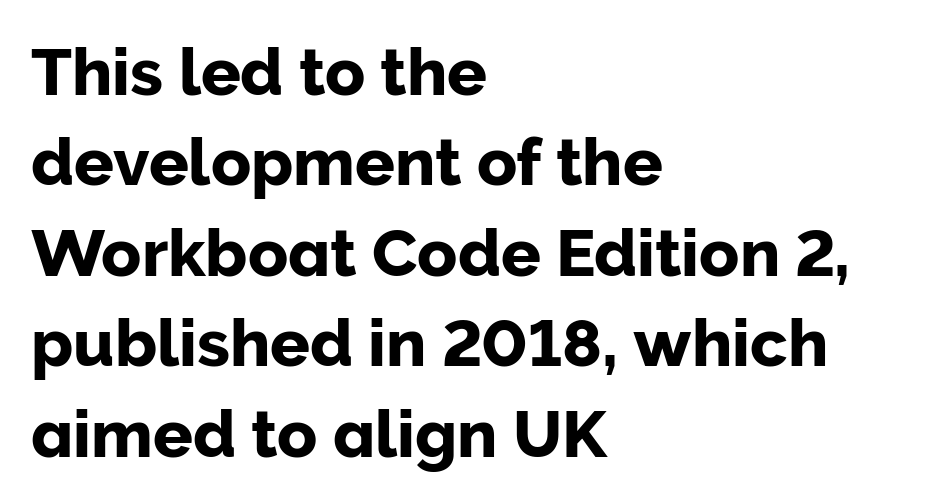
{"serif": "no", "italic": "no", "width": "normal", "stroke_contrast": "low", "x_height": "medium", "monospaced": "no", "underline": "no", "align": "left", "line_spacing": "normal", "line_spacing_ratio": 1.37, "letter_spacing": "normal", "letter_spacing_em": 0.0, "glyph_px": 66}
